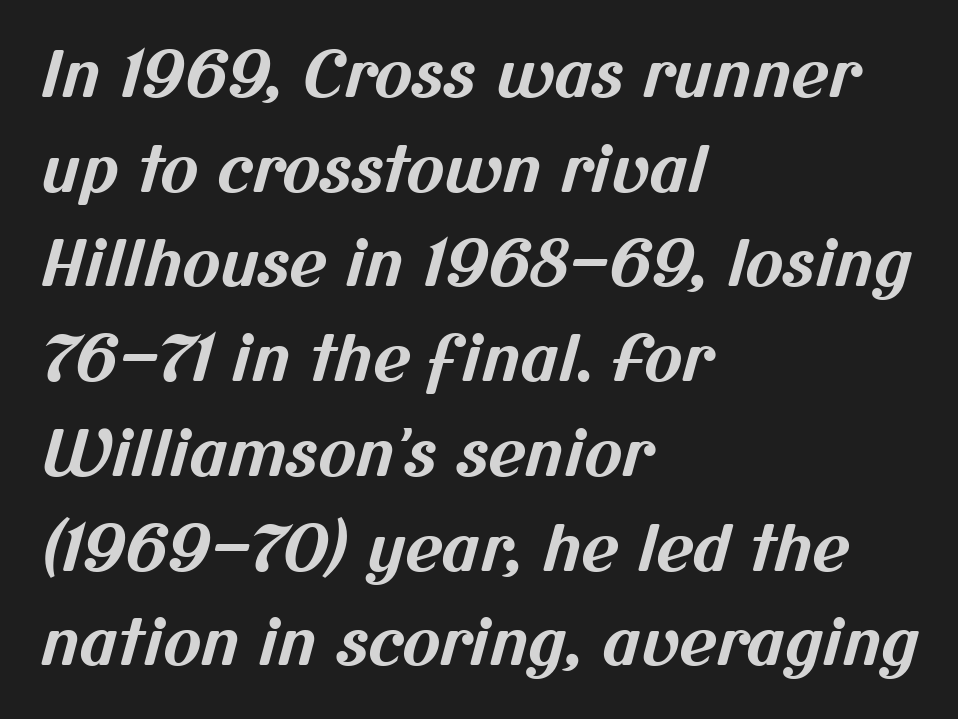
A typesetter would call this proportional, since set widths differ per character. The baseline area is clear. Regarding serifs, this sample does without them. The font is running at its bold setting. Regular leading. Each word holds together tightly as a unit, with standard inter-letter gaps.
